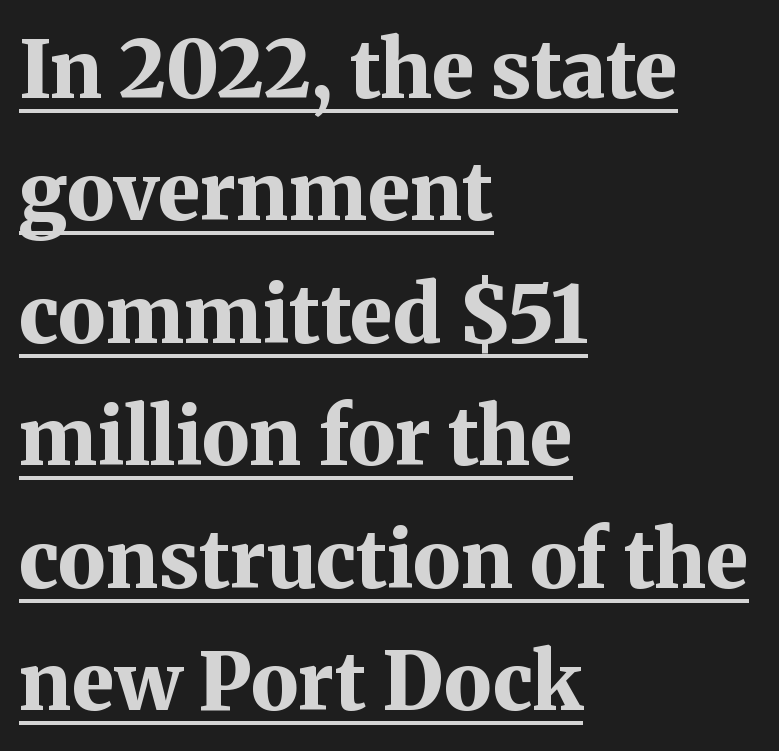
Italic? Not at all — the glyphs are vertical. The glyphs have the mass of a bold cut. I'd call this a serif setting — the letters wear small feet. Evenly set lines give the paragraph a standard silhouette.
